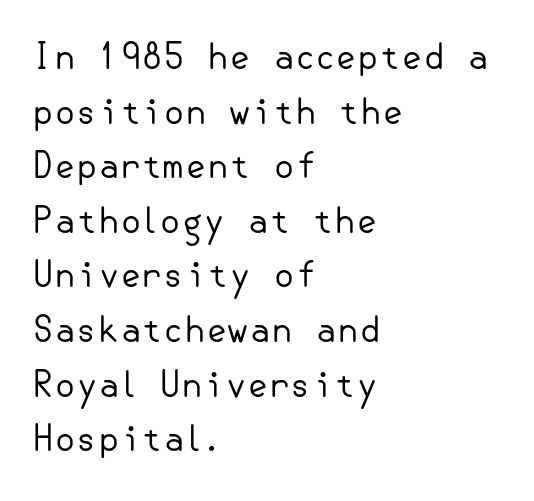
Rows of type keep a routine distance in the vertical direction. This sample uses a sans-serif face. Compared with typical body copy, the letter spacing here is the same. Is there any slant? The stems are plumb. Has an underline been added? It has not. A quiet, ordinary-to-light weight characterises the typeface.
